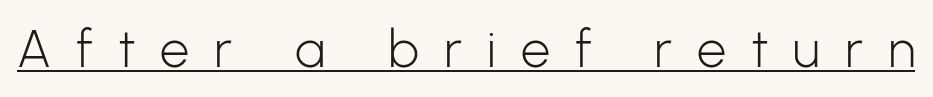
{"serif": "no", "italic": "no", "bold": "no", "weight": "light", "width": "normal", "stroke_contrast": "low", "x_height": "medium", "monospaced": "no", "underline": "yes", "letter_spacing": "wide", "letter_spacing_em": 0.48, "glyph_px": 52}
